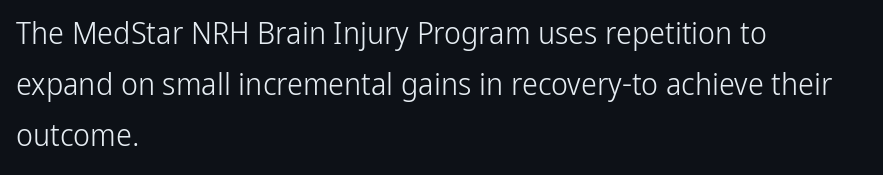
{"serif": "no", "italic": "no", "bold": "no", "weight": "light", "width": "condensed", "stroke_contrast": "low", "x_height": "medium", "monospaced": "no", "underline": "no", "align": "left", "line_spacing": "normal", "line_spacing_ratio": 1.6, "letter_spacing": "normal", "letter_spacing_em": 0.0, "glyph_px": 32}
